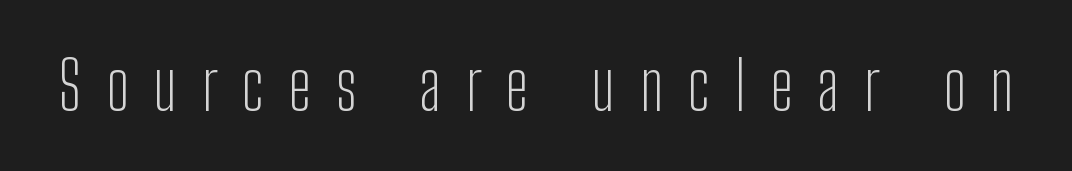
Q: Is the text bold? A: No.
Q: Is the text italic (slanted)? A: No, it is upright.
Q: Is the typeface a serif or a sans-serif typeface? A: Sans-serif.
Q: Is the text underlined? A: No.
Q: Is the spacing between letters normal or unusually wide? A: Unusually wide.
Q: Width (condensed, normal, or wide)? A: Condensed.
Q: Stroke contrast? A: Low.
Q: x-height? A: Medium.
Q: Monospaced? A: No.
